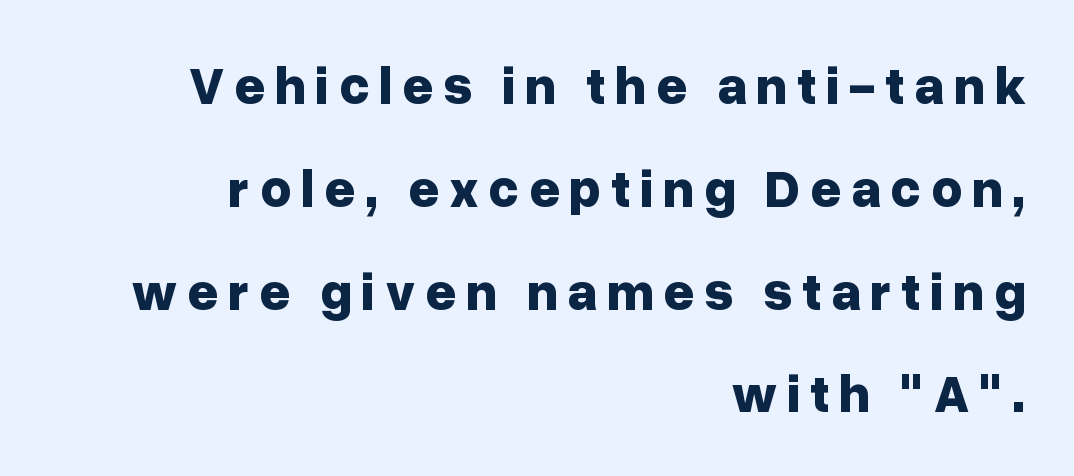
The image shows 53 px bold sans-serif type, upright; set right-aligned, loose line spacing (1.94x), not underlined; low stroke contrast and a medium x-height.
